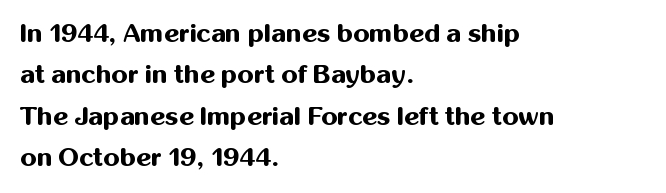
Descenders are the only things crossing below the line. Honestly, the row spacing looks completely unremarkable. The font is running at its bold setting. Inter-character spacing is left at the font's built-in metrics. Vertical strokes here are truly vertical.
